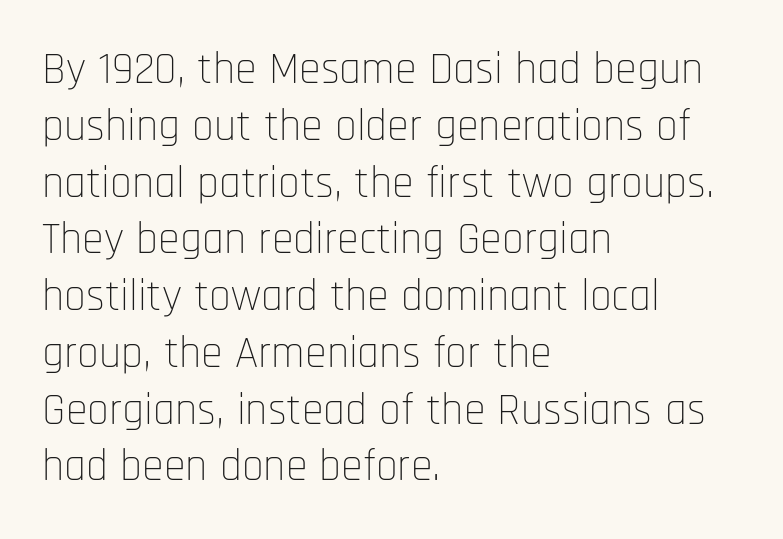
The image shows 44 px thin, condensed sans-serif type, upright; set left-aligned, normal line spacing (1.29x), normal letter spacing, not underlined; low stroke contrast and a large x-height.
